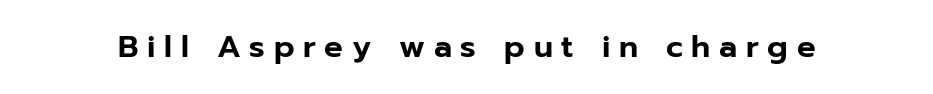
The image shows 31 px sans-serif type, upright; set unusually wide letter spacing (+0.28 em), not underlined; low stroke contrast and a medium x-height.
